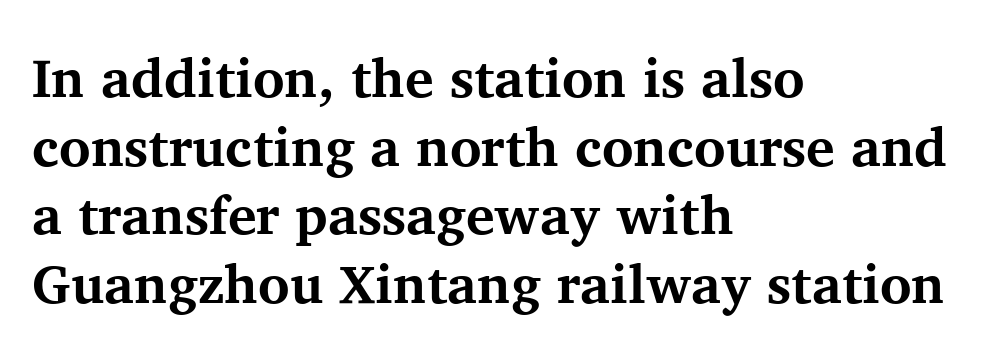
Q: Is the text bold? A: Yes.
Q: Is the text italic (slanted)? A: No, it is upright.
Q: Is the typeface a serif or a sans-serif typeface? A: Serif.
Q: Is the text underlined? A: No.
Q: How is the paragraph aligned? A: Left-aligned.
Q: Is the spacing between letters normal or unusually wide? A: Normal.
Q: Is the spacing between lines tight, normal or loose? A: Normal.
Q: Width (condensed, normal, or wide)? A: Normal.
Q: Stroke contrast? A: Medium.
Q: x-height? A: Medium.
Q: Monospaced? A: No.
